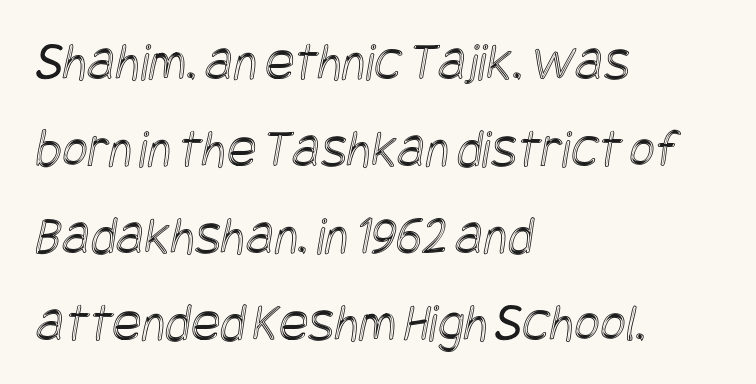
{"width": "condensed", "x_height": "large", "underline": "no", "align": "left", "line_spacing": "normal", "line_spacing_ratio": 1.58, "letter_spacing": "normal", "letter_spacing_em": 0.0, "glyph_px": 55}
